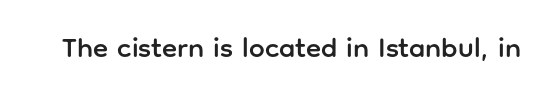
{"serif": "no", "italic": "no", "width": "normal", "stroke_contrast": "low", "x_height": "medium", "monospaced": "no", "underline": "no", "letter_spacing": "normal", "letter_spacing_em": 0.0, "glyph_px": 28}
